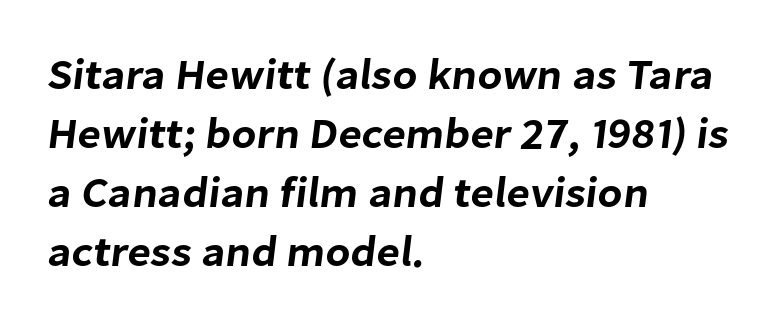
Students, note that the glyphs here touch the page at normal intervals. Think of a printed novel: that variable character pitch is what you see here. Nothing sits at the stroke ends, so this counts as sans-serif. Lines of text with bare space underneath. Line spacing here is normal.
